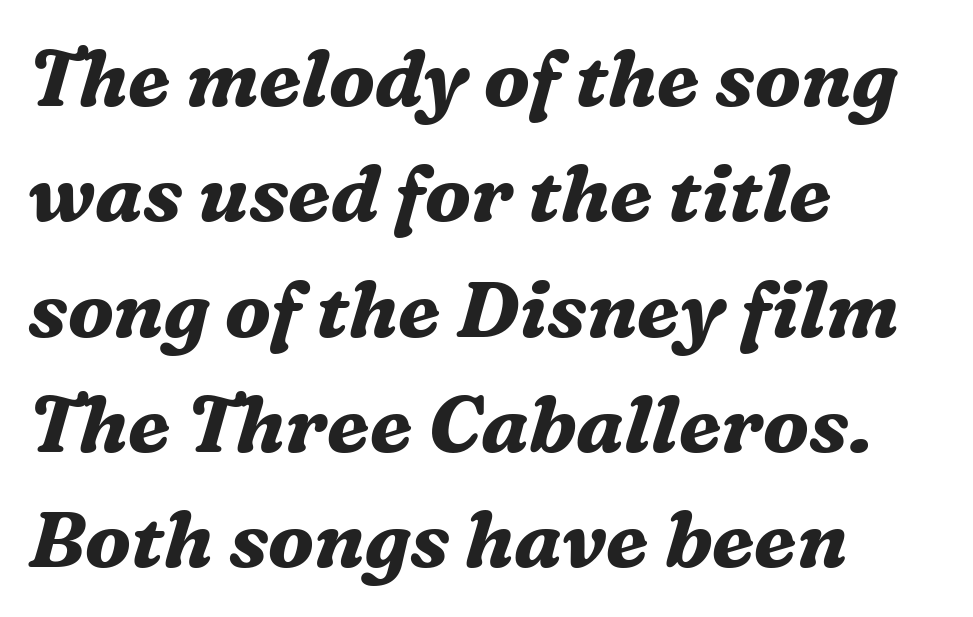
The image shows 79 px bold serif type, italic (leaning right); set left-aligned, normal line spacing (1.46x), normal letter spacing, not underlined; medium stroke contrast and a medium x-height.
